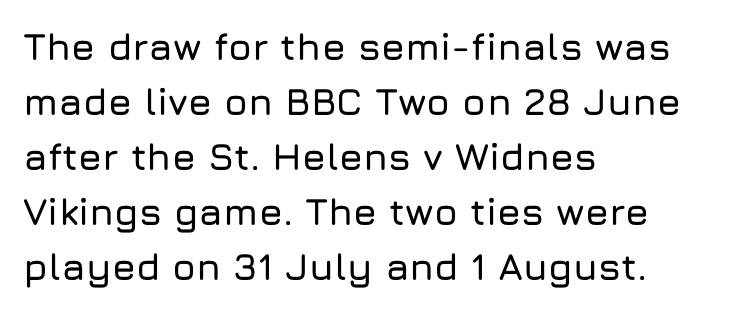
The image shows 38 px sans-serif type, upright; set left-aligned, normal line spacing (1.45x), normal letter spacing, not underlined; low stroke contrast and a medium x-height.
